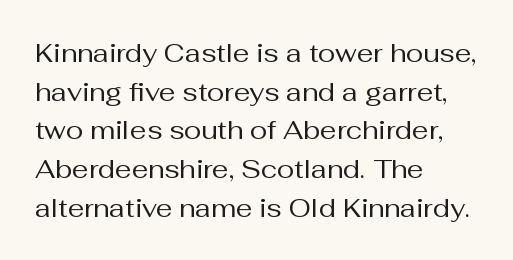
Q: Is the text bold? A: No.
Q: Is the text italic (slanted)? A: No, it is upright.
Q: Is the text underlined? A: No.
Q: How is the paragraph aligned? A: Left-aligned.
Q: Is the spacing between letters normal or unusually wide? A: Normal.
Q: Is the spacing between lines tight, normal or loose? A: Normal.
